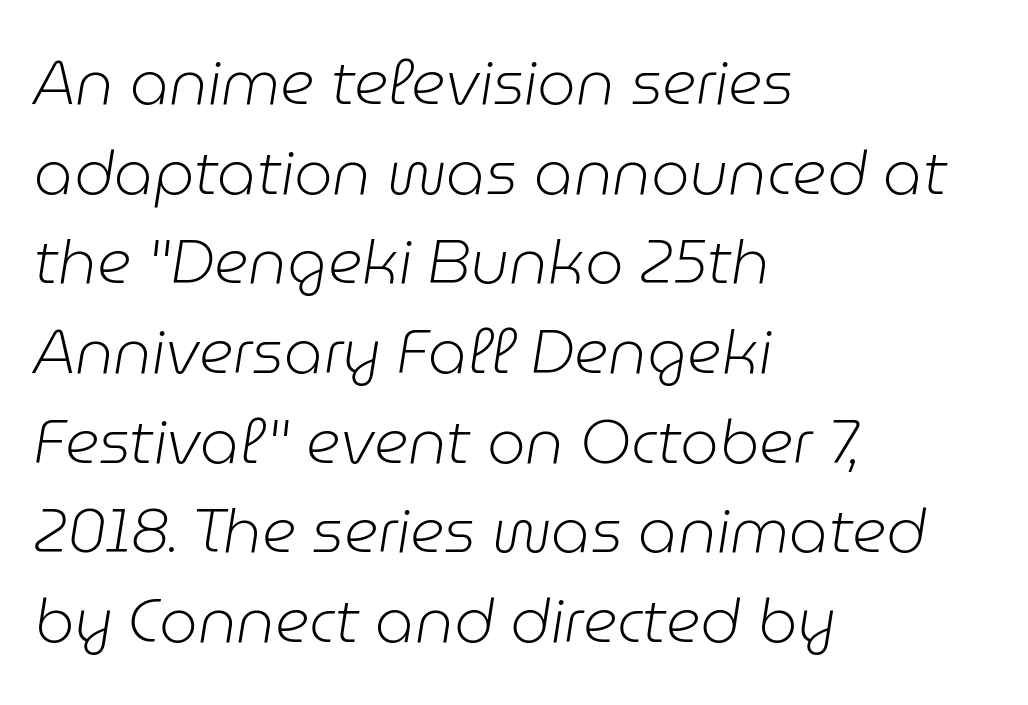
The image shows 61 px light type, italic (leaning right); set left-aligned, normal line spacing (1.47x), normal letter spacing, not underlined; low stroke contrast and a medium x-height.
